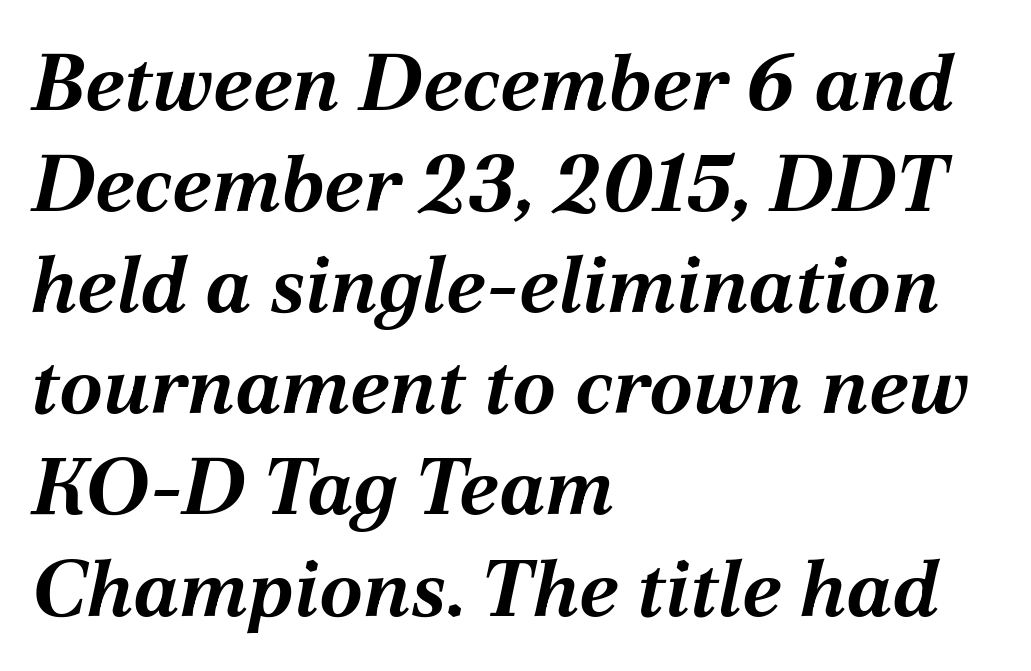
{"italic": "yes", "lean": "right", "slant_degrees": 12, "bold": "yes", "weight": "bold", "width": "normal", "stroke_contrast": "medium", "x_height": "medium", "monospaced": "no", "underline": "no", "align": "left", "line_spacing": "normal", "line_spacing_ratio": 1.28, "letter_spacing": "normal", "letter_spacing_em": 0.0, "glyph_px": 79}
